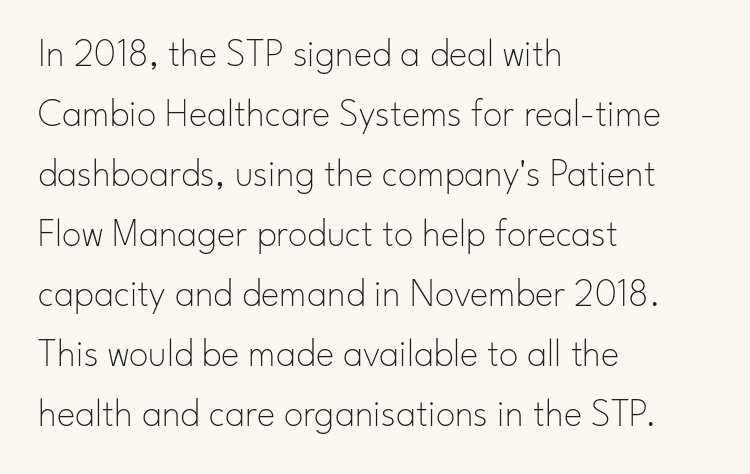
{"serif": "no", "italic": "no", "bold": "no", "weight": "thin", "width": "normal", "stroke_contrast": "low", "x_height": "small", "monospaced": "no", "underline": "no", "align": "left", "line_spacing": "normal", "line_spacing_ratio": 1.54, "letter_spacing": "normal", "letter_spacing_em": 0.0, "glyph_px": 39}
